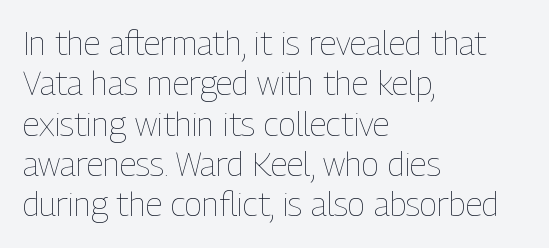
{"italic": "no", "bold": "no", "weight": "thin", "width": "condensed", "stroke_contrast": "low", "x_height": "medium", "monospaced": "no", "underline": "no", "align": "left", "line_spacing_ratio": 1.22, "letter_spacing": "normal", "letter_spacing_em": 0.0, "glyph_px": 33}
